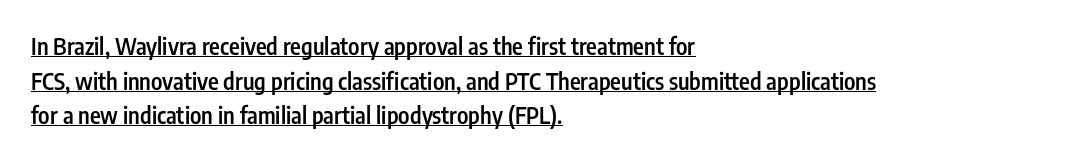
Q: Is the text bold? A: Semi-bold.
Q: Is the text italic (slanted)? A: No, it is upright.
Q: Is the text underlined? A: Yes.
Q: How is the paragraph aligned? A: Left-aligned.
Q: Is the spacing between letters normal or unusually wide? A: Normal.
Q: Is the spacing between lines tight, normal or loose? A: Normal.
